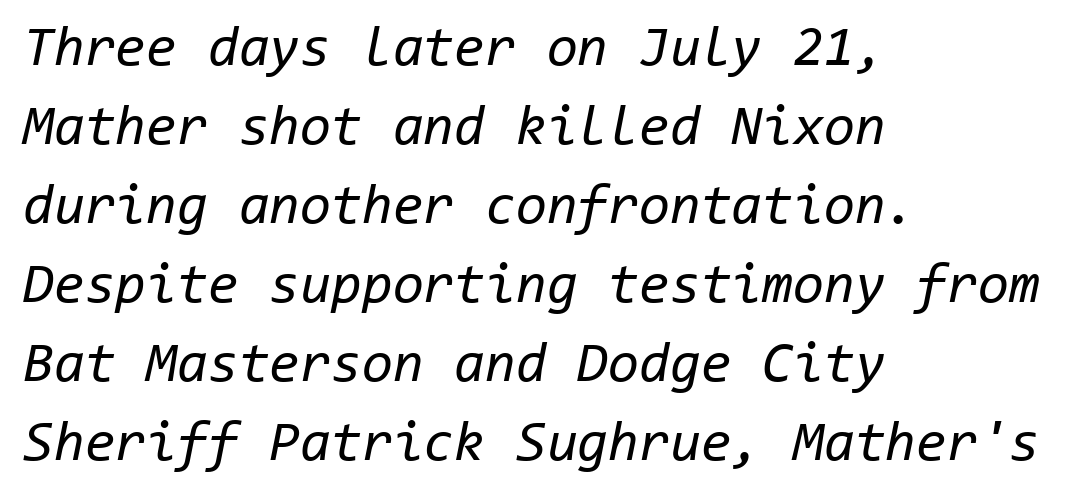
Q: Is the text bold? A: No.
Q: Is the text italic (slanted)? A: Yes, it leans right by about 11 degrees.
Q: Is the text underlined? A: No.
Q: How is the paragraph aligned? A: Left-aligned.
Q: Is the spacing between letters normal or unusually wide? A: Normal.
Q: Is the spacing between lines tight, normal or loose? A: Normal.
Q: Width (condensed, normal, or wide)? A: Normal.
Q: Stroke contrast? A: Low.
Q: x-height? A: Medium.
Q: Monospaced? A: Yes.
